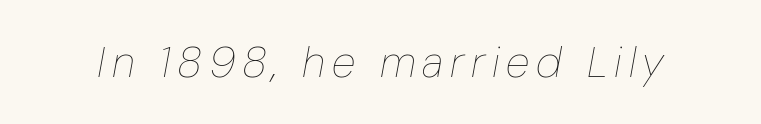
Vertical stems look standard width or narrower in stroke. The specimen reads as italic at a glance. Beneath every word, the page is bare. Looks like regular typesetting: each glyph gets only the width it needs.
